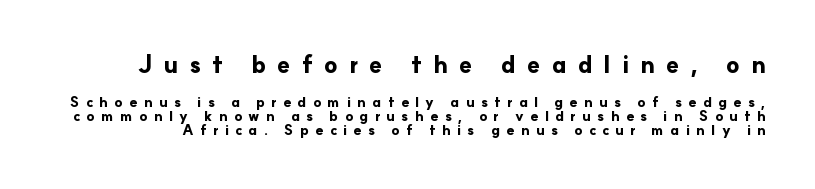
The tracking jumps out immediately: characters are airy and widely separated. The line-height multiplier appears low, near solid setting. How heavy is the stroke? Heavy — this is a bold. Check the space under the baseline: it is left empty.
